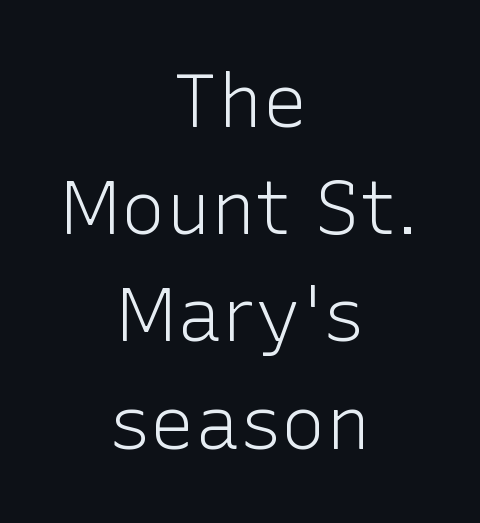
Has an underline been added? It has not. The setting favours the middle, as headings and verse often do. No letter is thick-stroked: the sample isn't bold. Varying glyph widths throughout — classic text-font behaviour. The axis of the letterforms is exactly vertical.
